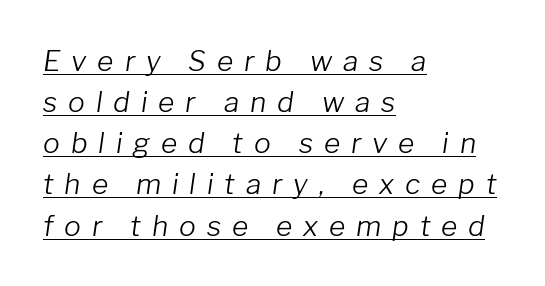
The image shows 28 px light type, italic (leaning right); set left-aligned, normal line spacing (1.47x), unusually wide letter spacing (+0.39 em), underlined; low stroke contrast and a medium x-height.
